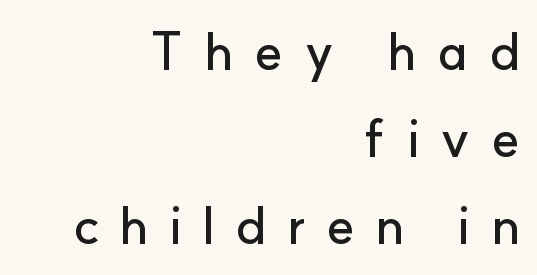
Q: Is the text italic (slanted)? A: No, it is upright.
Q: Is the typeface a serif or a sans-serif typeface? A: Sans-serif.
Q: Is the text underlined? A: No.
Q: How is the paragraph aligned? A: Right-aligned.
Q: Is the spacing between letters normal or unusually wide? A: Unusually wide.
Q: Is the spacing between lines tight, normal or loose? A: Normal.
Q: Width (condensed, normal, or wide)? A: Normal.
Q: Stroke contrast? A: Low.
Q: x-height? A: Small.
Q: Monospaced? A: No.
